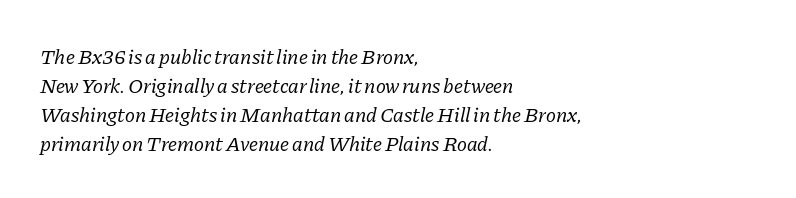
Successive baselines arrive at the customary interval. The string is rendered with underlining switched off. Each line starts at the same left margin while the right side varies. There's an unmistakable incline to the writing here. The letters look calm and open, with moderate or lighter stems.
